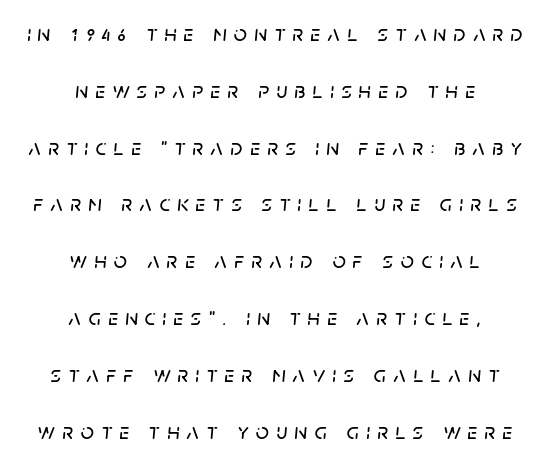
Slant detected: the letters are inclined. Someone cranked the tracking dial way up on this one. Both edges are ragged and mirror each other, which tells us the setting is centered. Horizontal bands of white between lines are thick stripes. The words here are not underlined.
